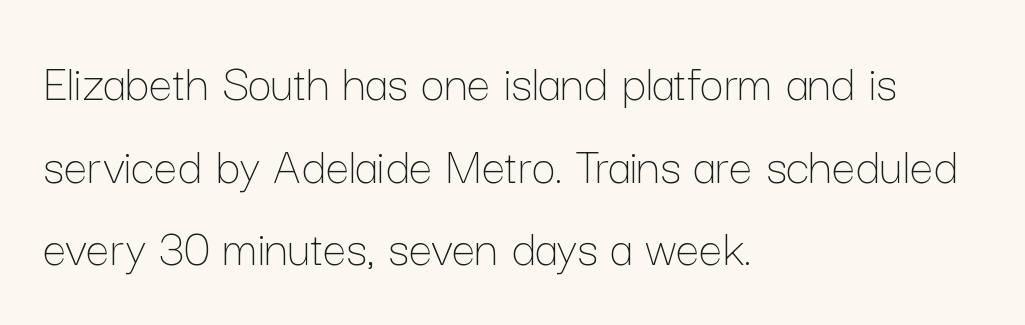
Heft: none added — not bold. Honestly, the row spacing looks completely unremarkable. Posture: upright roman. Decoration check: the copy has no underline. Proportional: the letters do not fall into vertical columns. Is the letter spacing exaggerated? No — it looks like the ordinary default.
